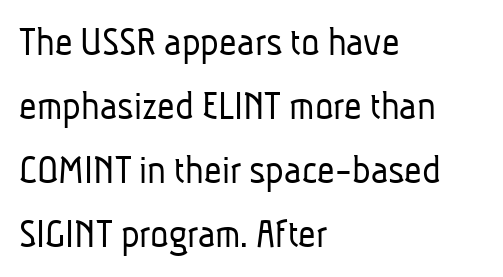
No letter is thick-stroked: the sample isn't bold. Serifs: no, the terminals of the letterforms are clean. Honestly, there is no underline to notice here at all. You could not count columns in this text — the font is proportionally spaced.
